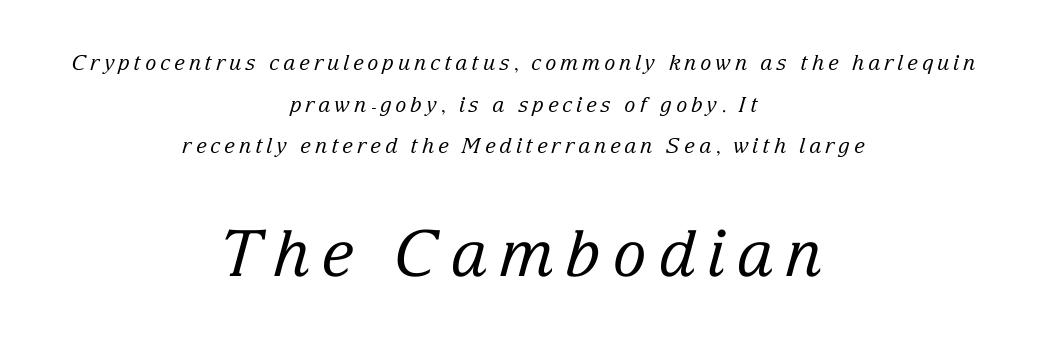
{"serif": "yes", "italic": "yes", "lean": "right", "slant_degrees": 15, "bold": "no", "weight": "regular", "width": "normal", "stroke_contrast": "low", "x_height": "medium", "monospaced": "no", "underline": "no", "align": "center", "line_spacing": "loose", "line_spacing_ratio": 1.98, "larger_block": "second", "size_ratio": 3.05, "glyph_px": 64}
